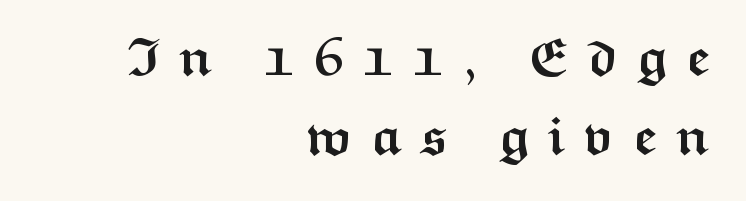
{"serif": "no", "italic": "no", "bold": "yes", "weight": "semibold", "width": "wide", "stroke_contrast": "medium", "x_height": "medium", "monospaced": "no", "underline": "no", "align": "right", "line_spacing": "normal", "line_spacing_ratio": 1.49, "letter_spacing": "wide", "letter_spacing_em": 0.34, "glyph_px": 53}
